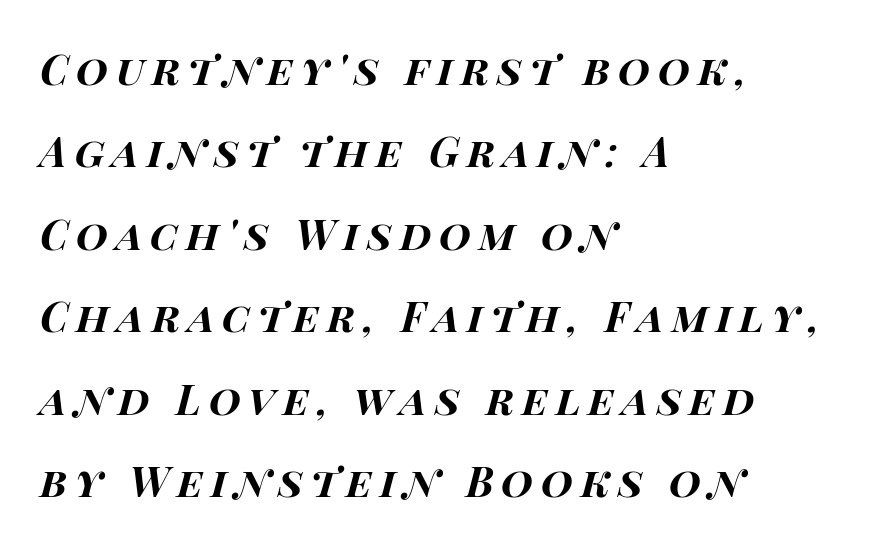
Q: Is the text bold? A: Yes.
Q: Is the text italic (slanted)? A: Yes, it leans right by about 15 degrees.
Q: Is the text underlined? A: No.
Q: How is the paragraph aligned? A: Left-aligned.
Q: Is the spacing between lines tight, normal or loose? A: Loose.
Q: Width (condensed, normal, or wide)? A: Wide.
Q: Stroke contrast? A: High.
Q: x-height? A: Large.
Q: Monospaced? A: No.
